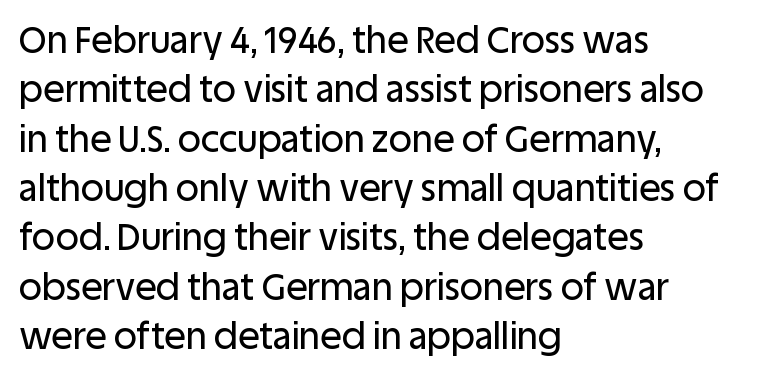
The image shows 36 px sans-serif type, upright; set left-aligned, normal line spacing (1.37x), normal letter spacing, not underlined; low stroke contrast and a large x-height.
